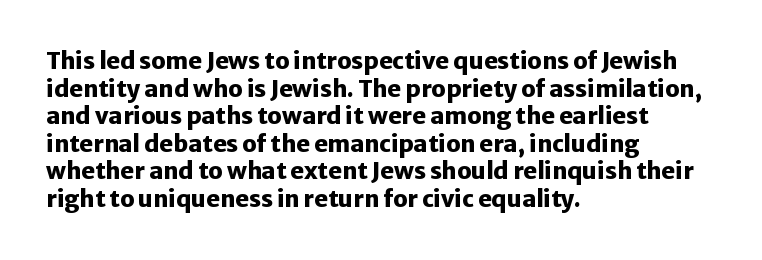
{"italic": "no", "bold": "yes", "underline": "no", "align": "left", "line_spacing_ratio": 1.2, "letter_spacing": "normal", "letter_spacing_em": 0.0, "glyph_px": 23}
